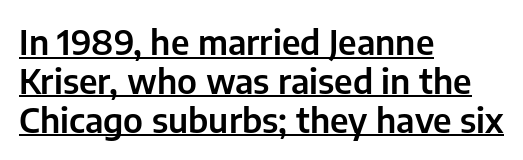
Q: Is the text italic (slanted)? A: No, it is upright.
Q: Is the typeface a serif or a sans-serif typeface? A: Sans-serif.
Q: Is the text underlined? A: Yes.
Q: How is the paragraph aligned? A: Left-aligned.
Q: Is the spacing between letters normal or unusually wide? A: Normal.
Q: Is the spacing between lines tight, normal or loose? A: Tight.
Q: Width (condensed, normal, or wide)? A: Normal.
Q: Stroke contrast? A: Low.
Q: x-height? A: Medium.
Q: Monospaced? A: No.
